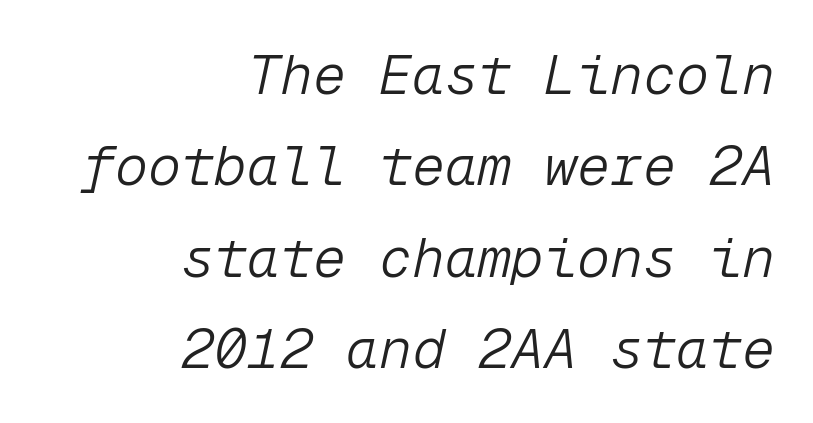
Underlining? Definitely not there. Here the glyphs are tracked normally, forming tight word shapes. The ragged edge is on the left, which tells us the setting is flush right. Honestly, the row spacing looks completely unremarkable.
